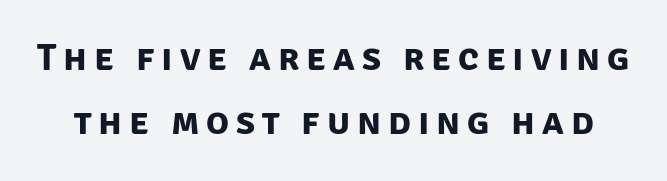
The image shows 38 px bold sans-serif type; set normal line spacing (1.69x), not underlined; low stroke contrast and a large x-height.
